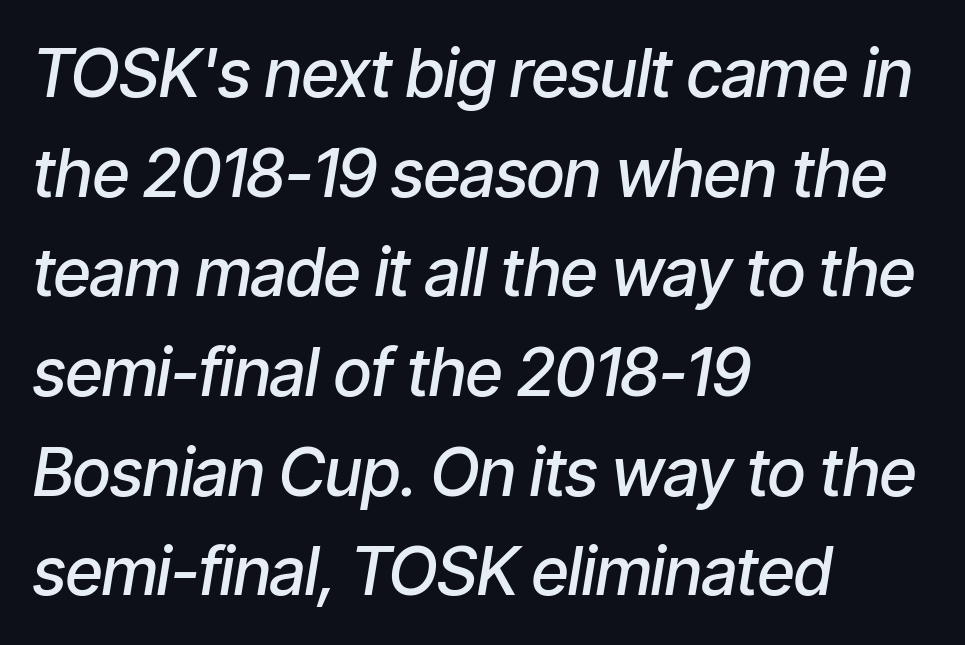
{"italic": "yes", "lean": "right", "slant_degrees": 9, "bold": "semi", "weight": "semibold", "width": "condensed", "stroke_contrast": "low", "x_height": "medium", "monospaced": "no", "underline": "no", "align": "left", "line_spacing": "normal", "line_spacing_ratio": 1.51, "letter_spacing": "normal", "letter_spacing_em": 0.0, "glyph_px": 66}
